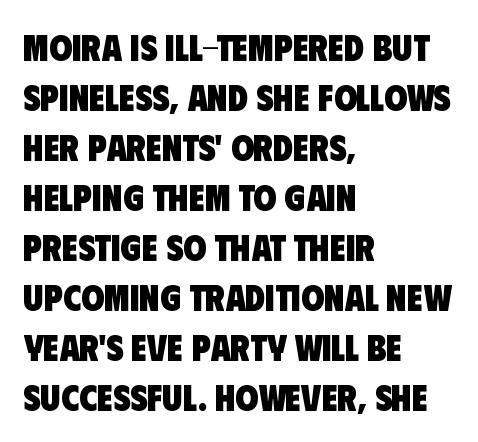
The lines are quadded left. Vertical spacing — default. Descenders are the only things crossing below the line. Heft: maximum for text — a bold. This rendering employs a face without finishing strokes, i.e., a sans-serif. Proportional: the letters do not fall into vertical columns.
